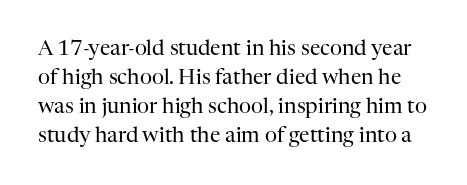
{"italic": "no", "bold": "no", "underline": "no", "line_spacing": "normal", "line_spacing_ratio": 1.38, "letter_spacing": "normal", "letter_spacing_em": 0.0, "glyph_px": 21}
